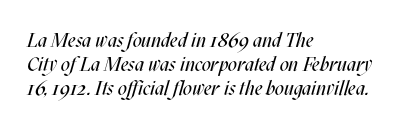
Q: Is the text bold? A: No.
Q: Is the text italic (slanted)? A: Yes, it leans right by about 17 degrees.
Q: Is the text underlined? A: No.
Q: How is the paragraph aligned? A: Left-aligned.
Q: Is the spacing between letters normal or unusually wide? A: Normal.
